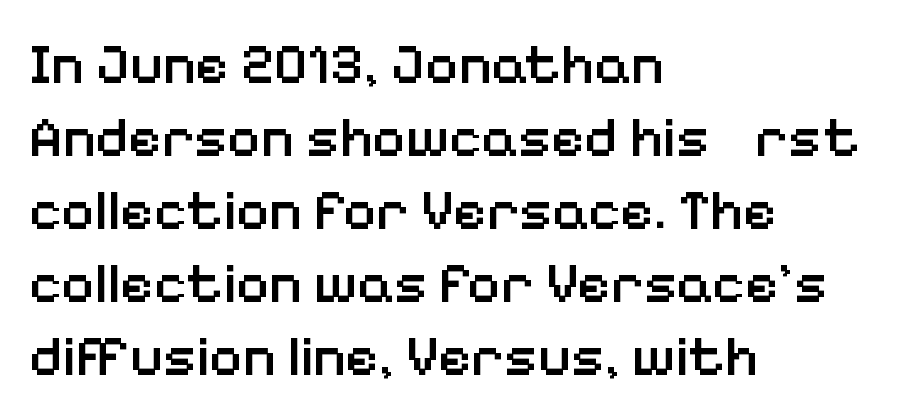
{"serif": "no", "italic": "no", "bold": "semi", "weight": "semibold", "width": "normal", "stroke_contrast": "low", "x_height": "medium", "monospaced": "no", "underline": "no", "align": "left", "line_spacing": "normal", "line_spacing_ratio": 1.28, "letter_spacing": "normal", "letter_spacing_em": 0.0, "glyph_px": 57}
